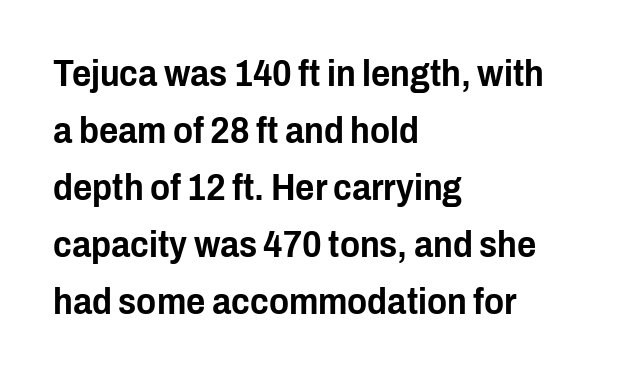
{"serif": "no", "italic": "no", "width": "condensed", "stroke_contrast": "low", "x_height": "medium", "monospaced": "no", "underline": "no", "align": "left", "line_spacing": "normal", "line_spacing_ratio": 1.54, "letter_spacing": "normal", "letter_spacing_em": 0.0, "glyph_px": 37}
